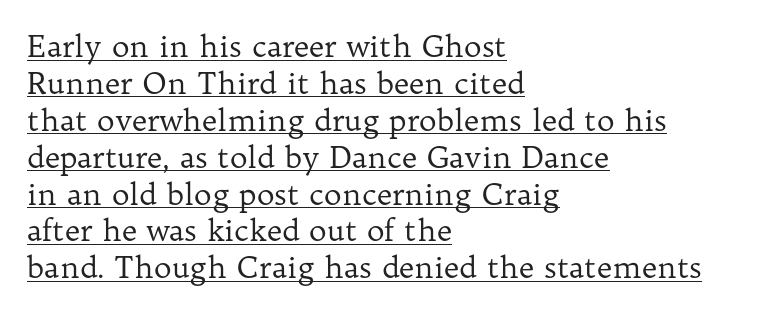
Posture: straight, roman, zero tilt. Spacing verdict: proportional, widths tailored to each character. Which margin do the lines hug? The left one — the right edge is uneven. The strokes are not fattened; the text isn't bold. The glyphs are accompanied by a horizontal stroke just below them. Standard letterfit; no display-style spreading of the glyphs.
